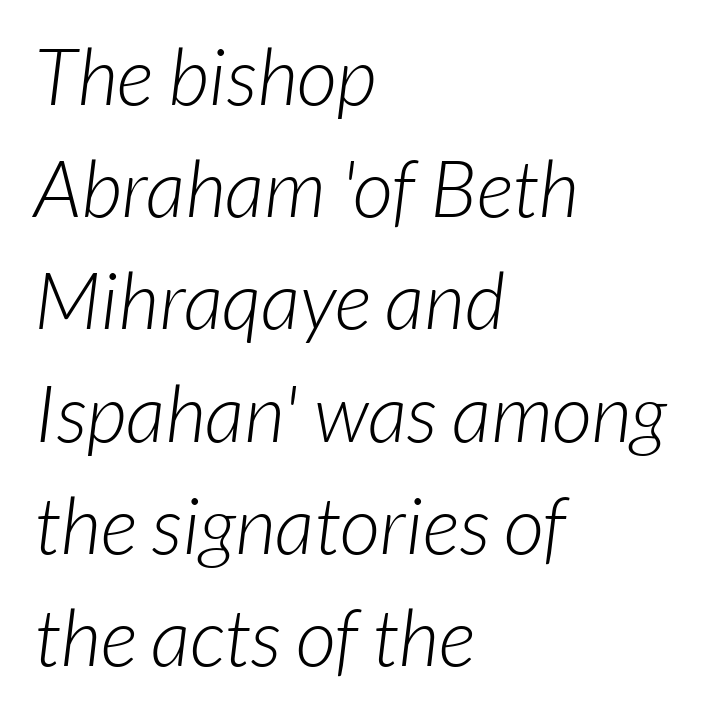
{"serif": "no", "bold": "no", "weight": "light", "width": "normal", "stroke_contrast": "low", "x_height": "medium", "monospaced": "no", "underline": "no", "align": "left", "line_spacing": "normal", "line_spacing_ratio": 1.42, "letter_spacing": "normal", "letter_spacing_em": 0.0, "glyph_px": 79}
